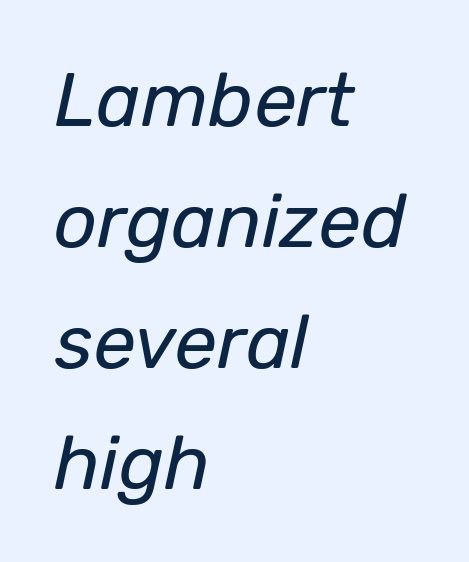
Think of a printed novel: that variable character pitch is what you see here. The font is comparable to plain body text, perhaps lighter. You can tell it's italic because the verticals aren't actually vertical. Default kerning and tracking; the words read as compact shapes. Interline gaps are of average width in this sample.
